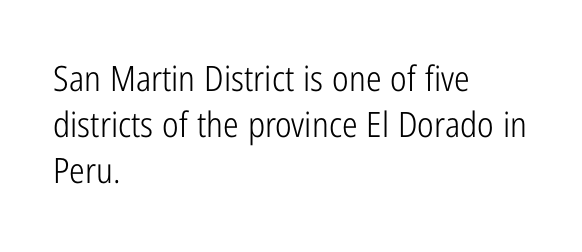
Q: Is the text bold? A: No.
Q: Is the text italic (slanted)? A: No, it is upright.
Q: Is the typeface a serif or a sans-serif typeface? A: Sans-serif.
Q: Is the text underlined? A: No.
Q: How is the paragraph aligned? A: Left-aligned.
Q: Is the spacing between letters normal or unusually wide? A: Normal.
Q: Is the spacing between lines tight, normal or loose? A: Normal.
Q: Width (condensed, normal, or wide)? A: Condensed.
Q: Stroke contrast? A: Low.
Q: x-height? A: Medium.
Q: Monospaced? A: No.
